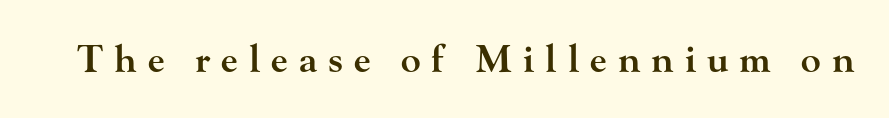
A serif font was chosen for this passage. Unmarked baselines from the first word to the last. The type sits square on the baseline with zero lean. Note the varied advance widths — an 'i' is clearly narrower than an 'm'. You could only call the tracking loose — the letters float apart. The sample has been set in demibold, a notch under bold.
